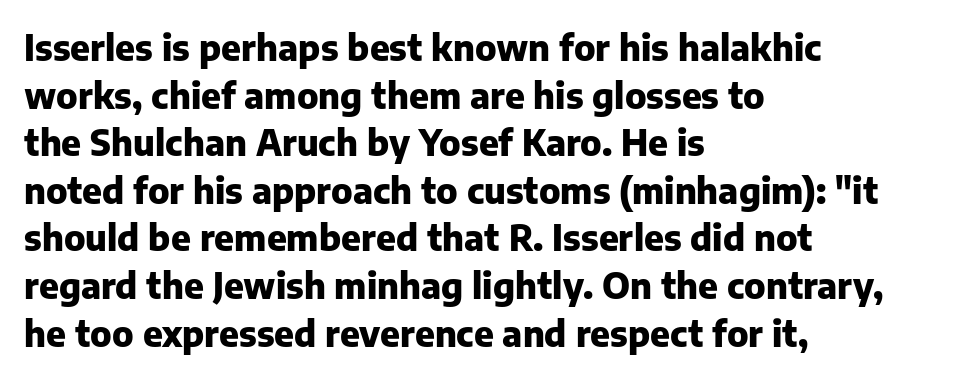
Caption: standard tracking, unaltered. Do the letters lean? They stand straight. Each new line begins a customary step beneath the previous one. The text block is weighted toward the left margin, trailing off unevenly rightward.
